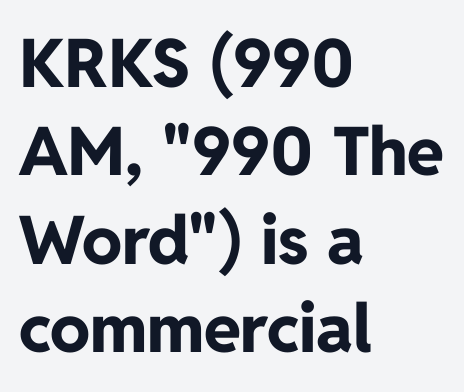
Q: Is the text bold? A: Yes.
Q: Is the text italic (slanted)? A: No, it is upright.
Q: Is the typeface a serif or a sans-serif typeface? A: Sans-serif.
Q: Is the text underlined? A: No.
Q: How is the paragraph aligned? A: Left-aligned.
Q: Is the spacing between letters normal or unusually wide? A: Normal.
Q: Is the spacing between lines tight, normal or loose? A: Normal.
Q: Width (condensed, normal, or wide)? A: Normal.
Q: Stroke contrast? A: Low.
Q: x-height? A: Medium.
Q: Monospaced? A: No.
